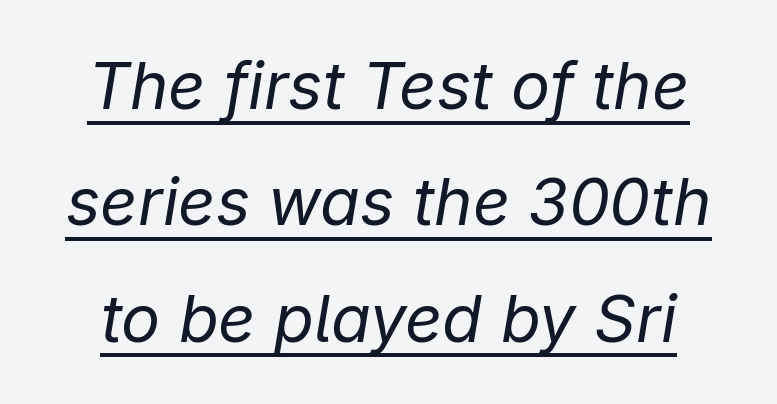
{"italic": "yes", "lean": "right", "slant_degrees": 9, "bold": "no", "weight": "regular", "width": "normal", "stroke_contrast": "low", "x_height": "medium", "monospaced": "no", "underline": "yes", "line_spacing_ratio": 1.79, "letter_spacing": "normal", "letter_spacing_em": 0.0, "glyph_px": 65}
